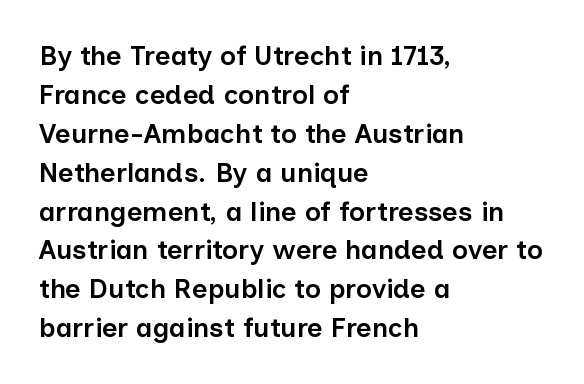
{"italic": "no", "bold": "semi", "underline": "no", "align": "left", "line_spacing": "normal", "line_spacing_ratio": 1.44, "letter_spacing": "normal", "letter_spacing_em": 0.0, "glyph_px": 27}
